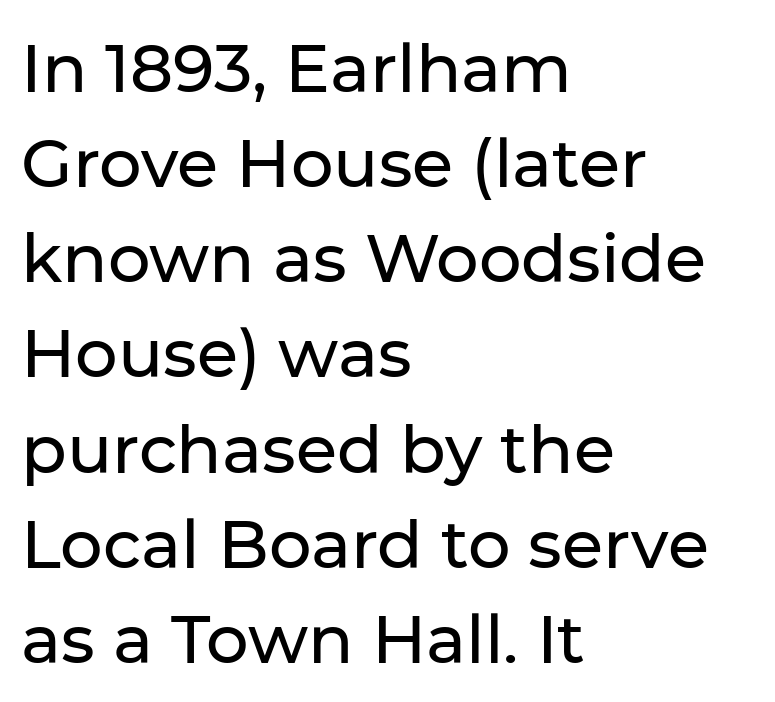
{"serif": "no", "italic": "no", "width": "normal", "stroke_contrast": "low", "x_height": "medium", "monospaced": "no", "underline": "no", "align": "left", "line_spacing": "normal", "line_spacing_ratio": 1.42, "letter_spacing": "normal", "letter_spacing_em": 0.0, "glyph_px": 67}
